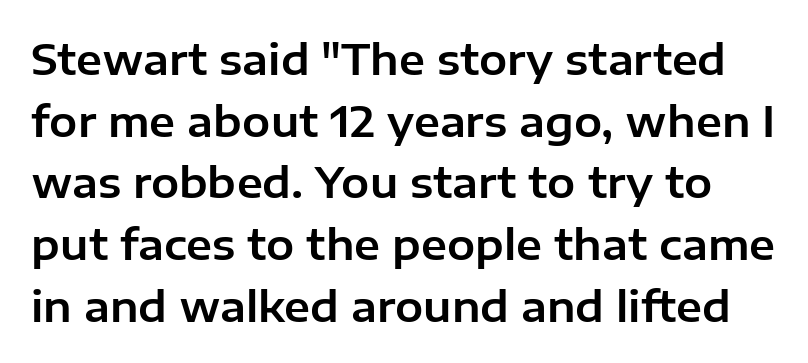
{"serif": "no", "italic": "no", "width": "normal", "stroke_contrast": "low", "x_height": "medium", "monospaced": "no", "underline": "no", "line_spacing": "normal", "line_spacing_ratio": 1.47, "letter_spacing": "normal", "letter_spacing_em": 0.0, "glyph_px": 42}
